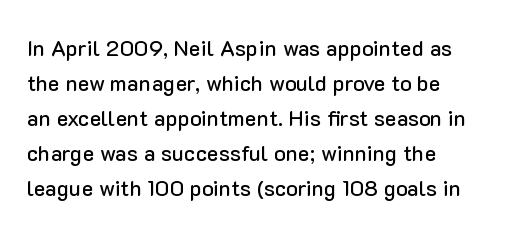
The image shows 22 px text type, upright; set left-aligned, normal line spacing (1.59x), normal letter spacing, not underlined.
